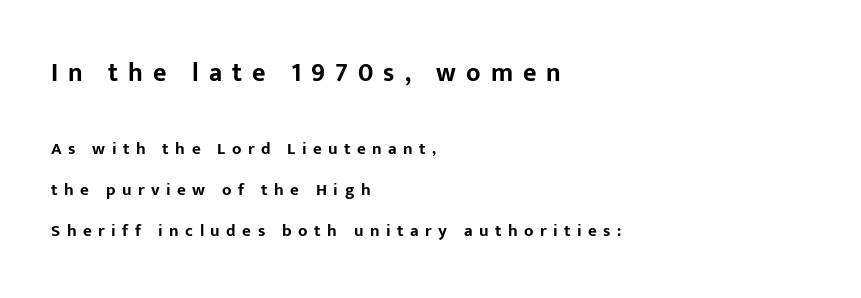
Q: Is the text bold? A: Yes.
Q: Is the text italic (slanted)? A: No, it is upright.
Q: Is the text underlined? A: No.
Q: How is the paragraph aligned? A: Left-aligned.
Q: Is the spacing between letters normal or unusually wide? A: Unusually wide.
Q: Is the spacing between lines tight, normal or loose? A: Loose.
Q: Which block of text is set in a larger size, the first (top) or the second (bottom)? A: The first (top) one.
